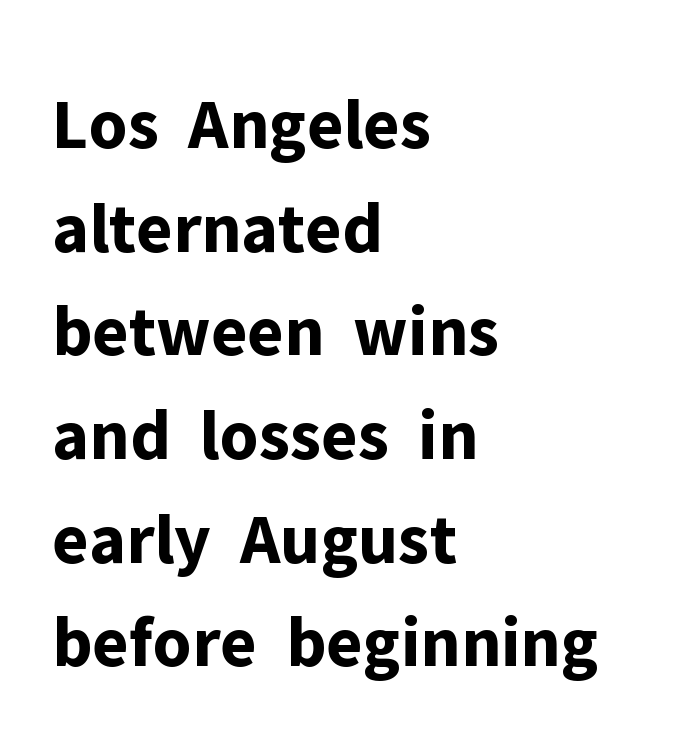
The image shows 73 px bold sans-serif type, upright; set left-aligned, normal line spacing (1.42x), normal letter spacing, not underlined; low stroke contrast and a medium x-height.
